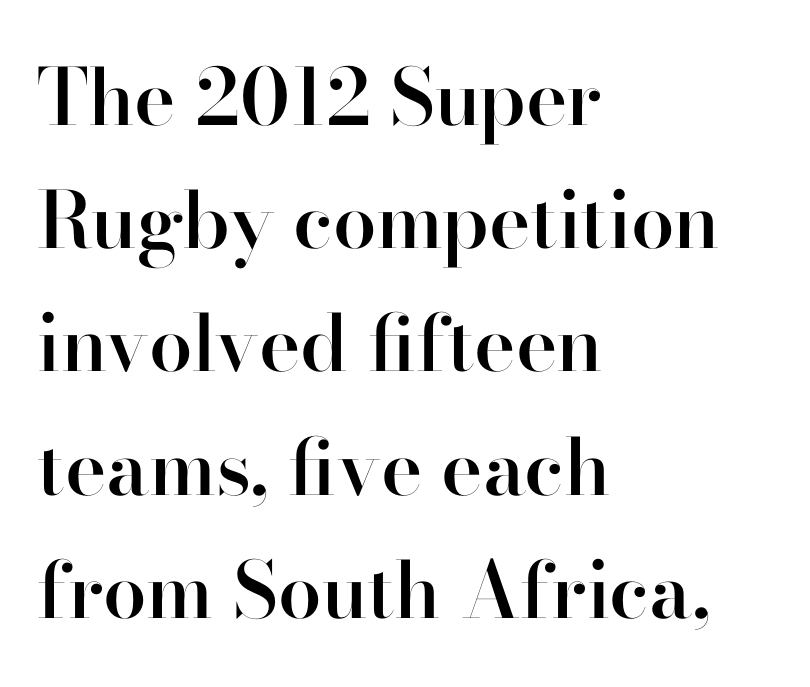
{"serif": "yes", "italic": "no", "bold": "semi", "weight": "semibold", "width": "normal", "stroke_contrast": "high", "x_height": "small", "monospaced": "no", "underline": "no", "align": "left", "line_spacing": "normal", "line_spacing_ratio": 1.58, "letter_spacing": "normal", "letter_spacing_em": 0.0, "glyph_px": 78}
